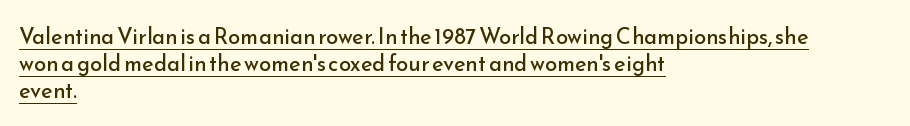
The image shows 22 px text type, upright; set left-aligned, line spacing 1.22x, normal letter spacing, underlined.
